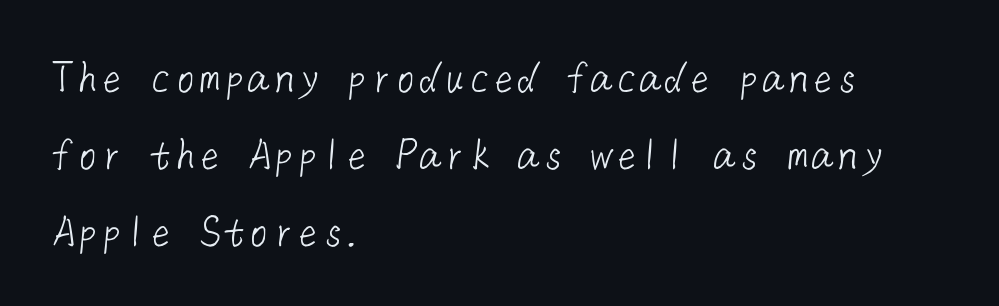
The image shows 49 px light sans-serif type; set left-aligned, normal line spacing (1.57x), normal letter spacing, not underlined; low stroke contrast and a medium x-height.
